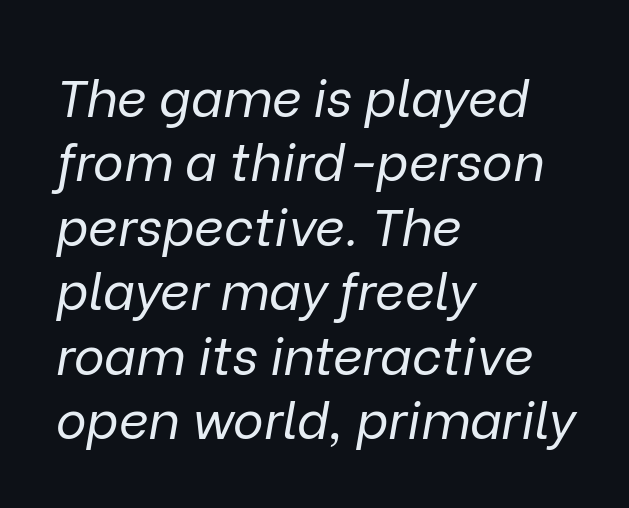
The image shows 52 px regular-weight type, italic (leaning right); set left-aligned, line spacing 1.24x, normal letter spacing, not underlined; low stroke contrast and a medium x-height.
